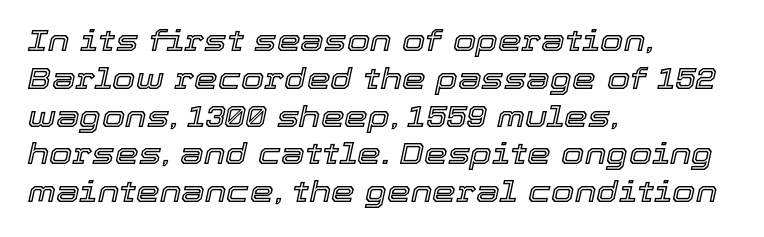
These lines keep a tight, regular rhythm from letter to letter. Slanted lettering throughout. These lines are rendered in a variable-pitch font. A bare baseline throughout the passage.
